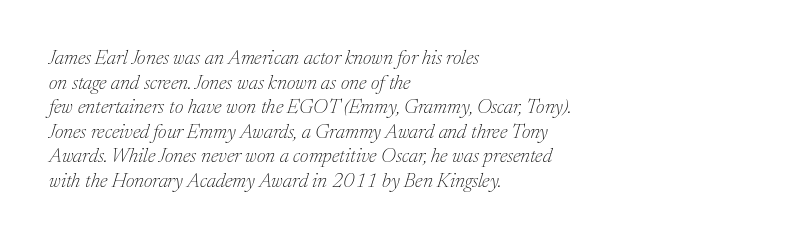
Q: Is the text bold? A: No.
Q: Is the text italic (slanted)? A: Yes, it leans right by about 17 degrees.
Q: Is the text underlined? A: No.
Q: How is the paragraph aligned? A: Left-aligned.
Q: Is the spacing between letters normal or unusually wide? A: Normal.
